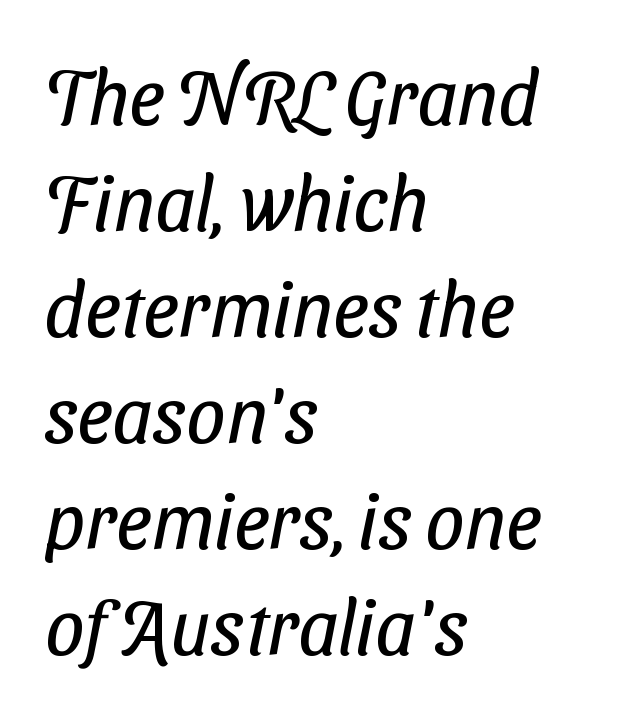
The image shows 78 px regular-weight, condensed sans-serif type; set left-aligned, normal line spacing (1.36x), normal letter spacing, not underlined; low stroke contrast and a medium x-height.
